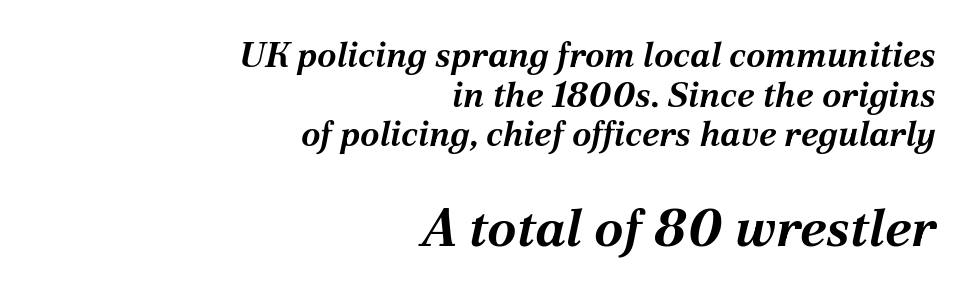
Q: Is the text bold? A: Yes.
Q: Is the text italic (slanted)? A: Yes, it leans right by about 12 degrees.
Q: Is the text underlined? A: No.
Q: How is the paragraph aligned? A: Right-aligned.
Q: Is the spacing between letters normal or unusually wide? A: Normal.
Q: Is the spacing between lines tight, normal or loose? A: Tight.
Q: Which block of text is set in a larger size, the first (top) or the second (bottom)? A: The second (bottom) one.
Q: Width (condensed, normal, or wide)? A: Normal.
Q: Stroke contrast? A: Medium.
Q: x-height? A: Medium.
Q: Monospaced? A: No.
